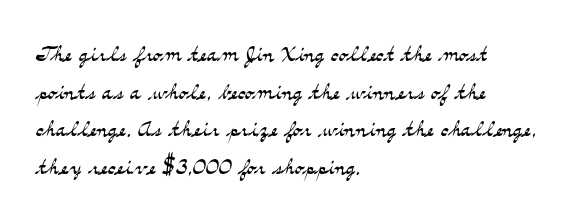
Character widths vary here, with narrow letters taking less room than wide ones. This reads as an unemphasized weight, regular at the heaviest. The space directly below the letters is spotless. Vertically, the passage feels balanced, rows spaced as you'd expect.
